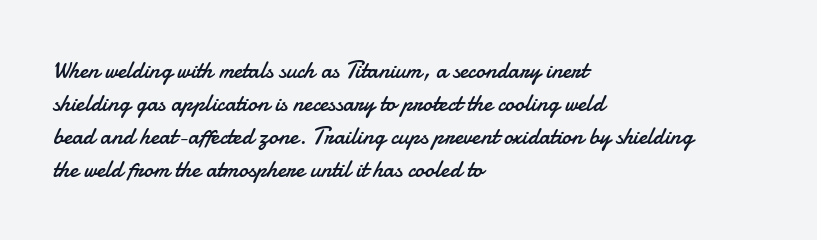
Horizontally, the lines are justified to the leading edge only. The lines sit at an ordinary, default distance from one another. The font sits on the lighter half of the weight spectrum, regular included. Just letters on the line, the space beneath them empty. Standard letterfit; no display-style spreading of the glyphs.
